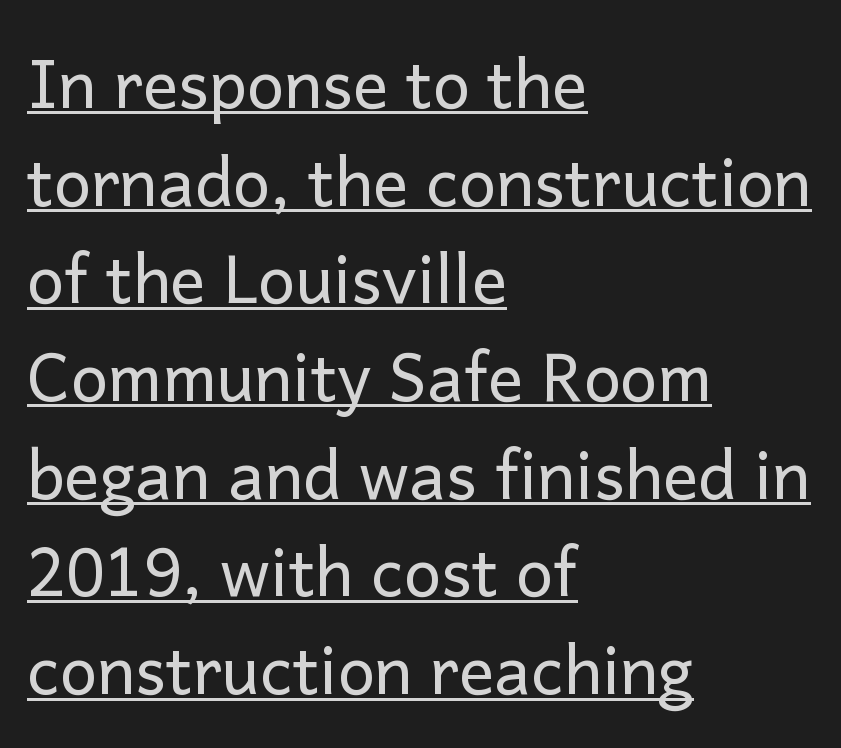
{"serif": "no", "italic": "no", "bold": "no", "weight": "regular", "width": "normal", "stroke_contrast": "low", "x_height": "medium", "monospaced": "no", "underline": "yes", "align": "left", "line_spacing": "normal", "line_spacing_ratio": 1.48, "letter_spacing": "normal", "letter_spacing_em": 0.0, "glyph_px": 66}
